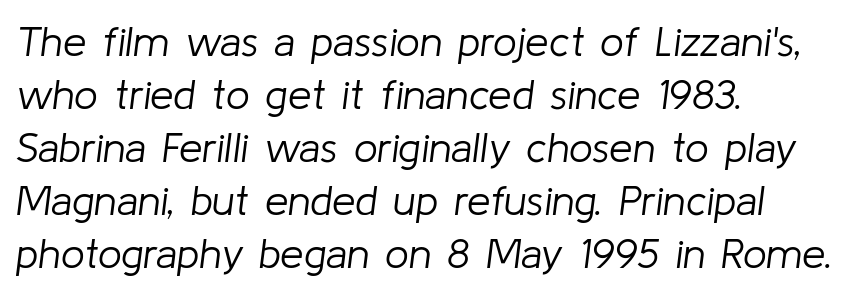
Q: Is the text bold? A: No.
Q: Is the text italic (slanted)? A: Yes, it leans right by about 8 degrees.
Q: Is the text underlined? A: No.
Q: How is the paragraph aligned? A: Left-aligned.
Q: Is the spacing between letters normal or unusually wide? A: Normal.
Q: Is the spacing between lines tight, normal or loose? A: Normal.
Q: Width (condensed, normal, or wide)? A: Normal.
Q: Stroke contrast? A: Low.
Q: x-height? A: Medium.
Q: Monospaced? A: No.
